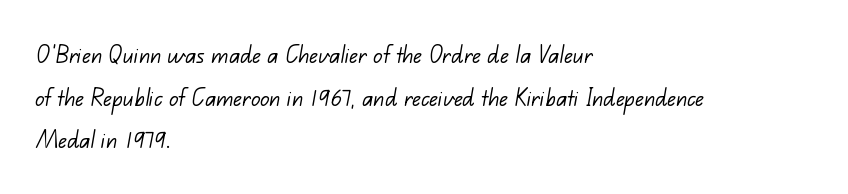
The image shows 28 px light sans-serif type; set left-aligned, normal line spacing (1.52x), normal letter spacing, not underlined; low stroke contrast and a small x-height.
